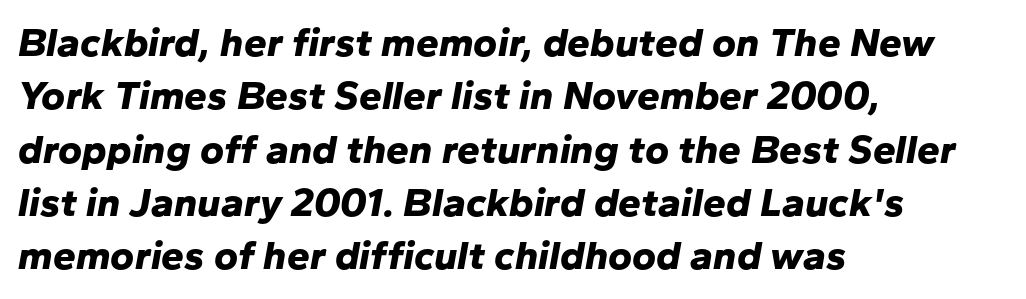
{"italic": "yes", "lean": "right", "slant_degrees": 10, "bold": "yes", "weight": "bold", "width": "normal", "stroke_contrast": "low", "x_height": "medium", "monospaced": "no", "underline": "no", "align": "left", "line_spacing": "normal", "line_spacing_ratio": 1.3, "letter_spacing": "normal", "letter_spacing_em": 0.0, "glyph_px": 41}
